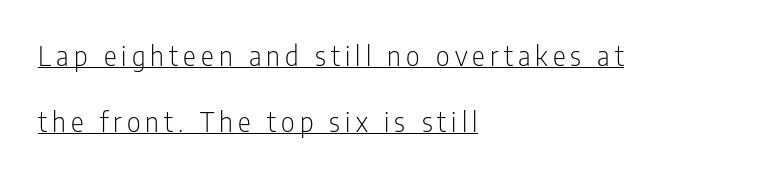
The image shows 27 px text type, upright; set left-aligned, loose line spacing (2.44x), underlined.
